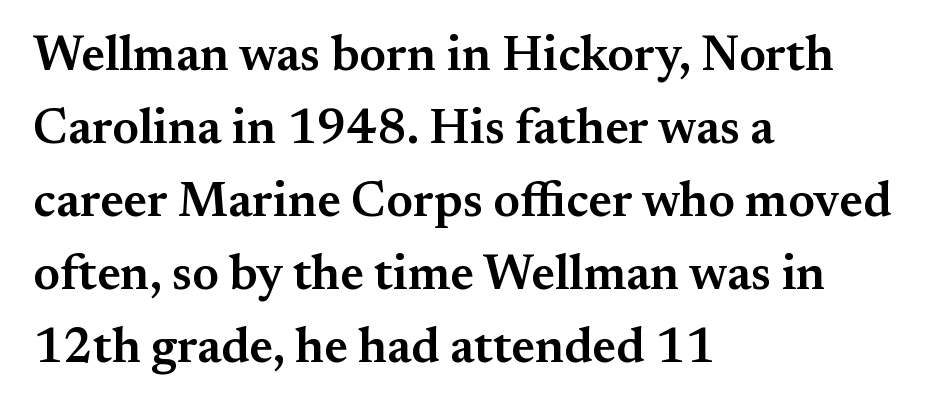
The image shows 49 px semibold serif type, upright; set left-aligned, normal line spacing (1.49x), normal letter spacing, not underlined; medium stroke contrast and a small x-height.
